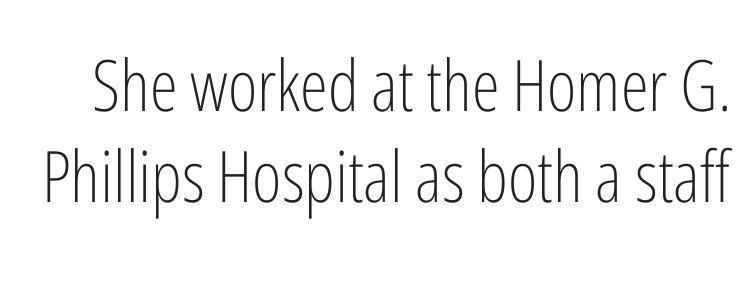
The image shows 71 px light, condensed sans-serif type, upright; set normal line spacing (1.28x), normal letter spacing, not underlined; low stroke contrast and a medium x-height.
